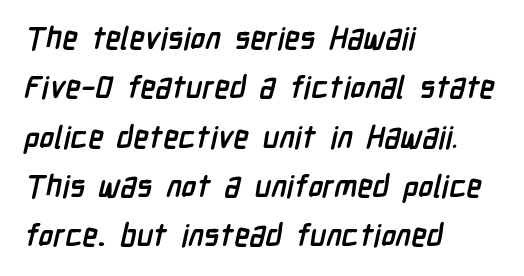
Q: Is the text bold? A: Yes.
Q: Is the typeface a serif or a sans-serif typeface? A: Sans-serif.
Q: Is the text underlined? A: No.
Q: How is the paragraph aligned? A: Left-aligned.
Q: Is the spacing between letters normal or unusually wide? A: Normal.
Q: Is the spacing between lines tight, normal or loose? A: Normal.
Q: Width (condensed, normal, or wide)? A: Condensed.
Q: Stroke contrast? A: Low.
Q: x-height? A: Medium.
Q: Monospaced? A: No.
